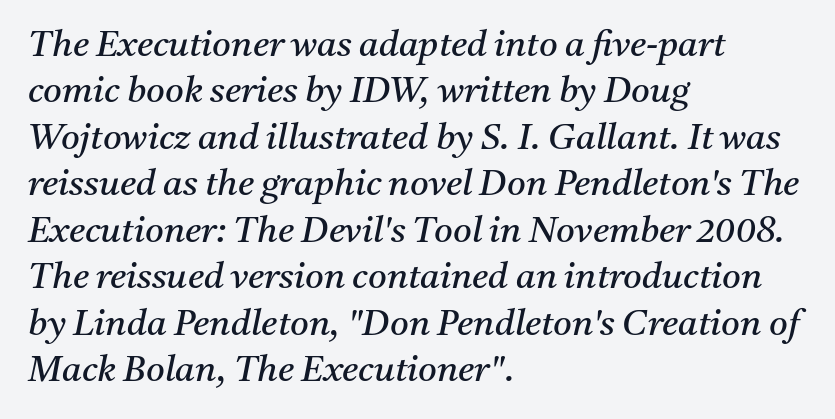
The baseline area is clear. Counters stay open thanks to moderate or lighter strokes. Leading: standard. You could call the tracking neutral — neither tight nor loose.
